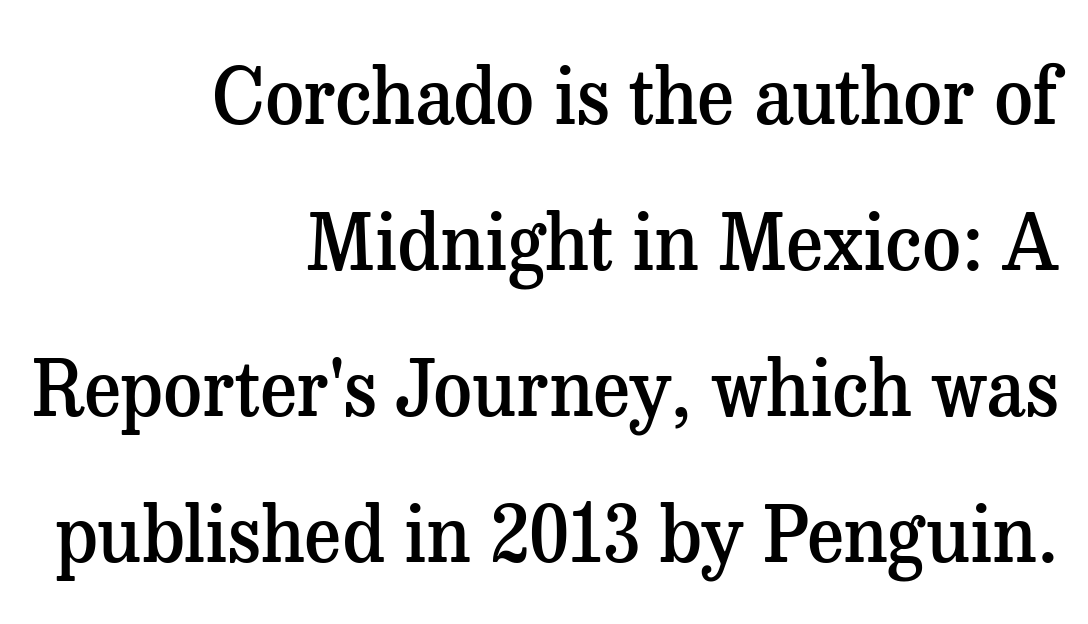
{"serif": "yes", "italic": "no", "bold": "semi", "weight": "semibold", "width": "normal", "stroke_contrast": "medium", "x_height": "medium", "monospaced": "no", "underline": "no", "align": "right", "line_spacing": "loose", "line_spacing_ratio": 1.92, "letter_spacing": "normal", "letter_spacing_em": 0.0, "glyph_px": 76}
